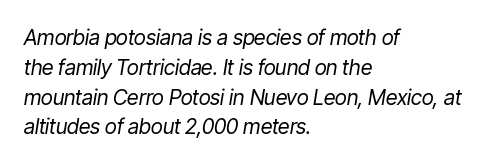
{"italic": "yes", "lean": "right", "slant_degrees": 9, "bold": "no", "underline": "no", "align": "left", "line_spacing": "normal", "line_spacing_ratio": 1.42, "letter_spacing": "normal", "letter_spacing_em": 0.0, "glyph_px": 21}
